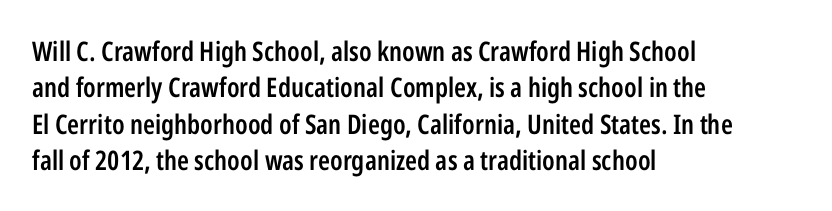
Heft: intermediate — a semibold. The block of text has a typical density, with ordinary space between rows. Descenders hang freely into open space. The rendering anchors every line to the left-hand side.
